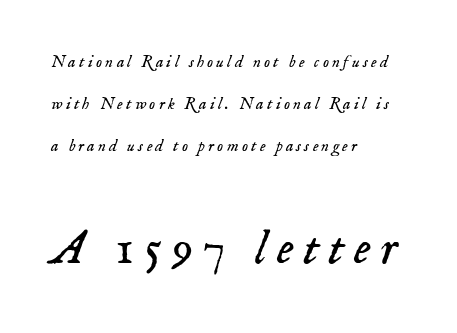
Q: Is the text bold? A: No.
Q: Is the text italic (slanted)? A: Yes, it leans right by about 18 degrees.
Q: Is the typeface a serif or a sans-serif typeface? A: Serif.
Q: Is the text underlined? A: No.
Q: How is the paragraph aligned? A: Left-aligned.
Q: Is the spacing between lines tight, normal or loose? A: Loose.
Q: Which block of text is set in a larger size, the first (top) or the second (bottom)? A: The second (bottom) one.
Q: Width (condensed, normal, or wide)? A: Normal.
Q: Stroke contrast? A: Low.
Q: x-height? A: Small.
Q: Monospaced? A: No.
